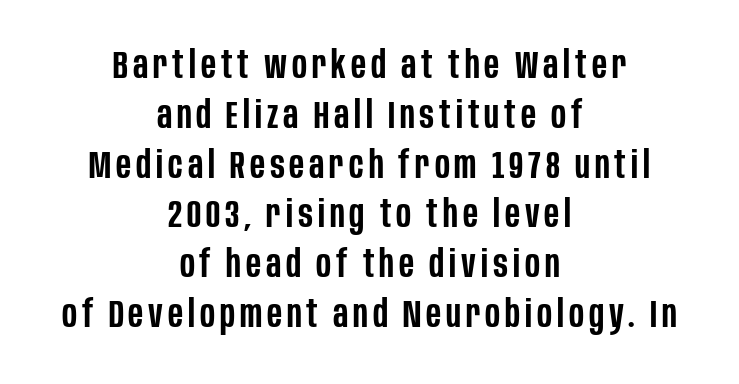
Q: Is the text bold? A: Semi-bold.
Q: Is the text italic (slanted)? A: No, it is upright.
Q: Is the typeface a serif or a sans-serif typeface? A: Sans-serif.
Q: Is the text underlined? A: No.
Q: How is the paragraph aligned? A: Centered.
Q: Is the spacing between lines tight, normal or loose? A: Normal.
Q: Width (condensed, normal, or wide)? A: Condensed.
Q: Stroke contrast? A: Low.
Q: x-height? A: Large.
Q: Monospaced? A: No.
